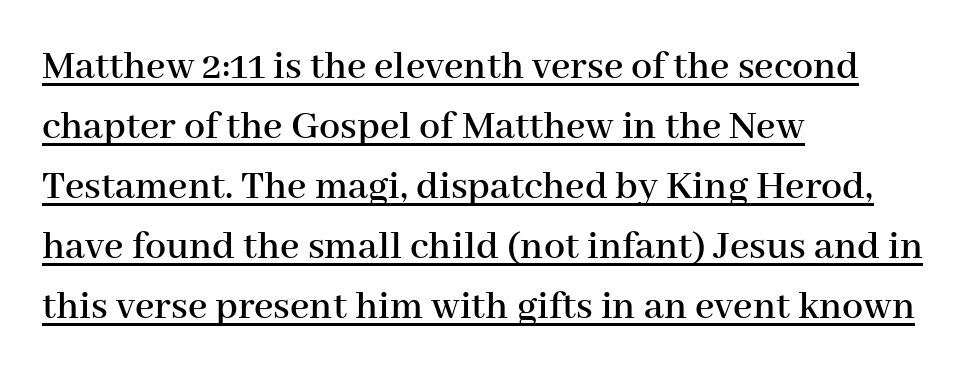
{"serif": "yes", "italic": "no", "width": "normal", "stroke_contrast": "high", "x_height": "medium", "monospaced": "no", "underline": "yes", "align": "left", "line_spacing": "normal", "line_spacing_ratio": 1.43, "letter_spacing": "normal", "letter_spacing_em": 0.0, "glyph_px": 42}
